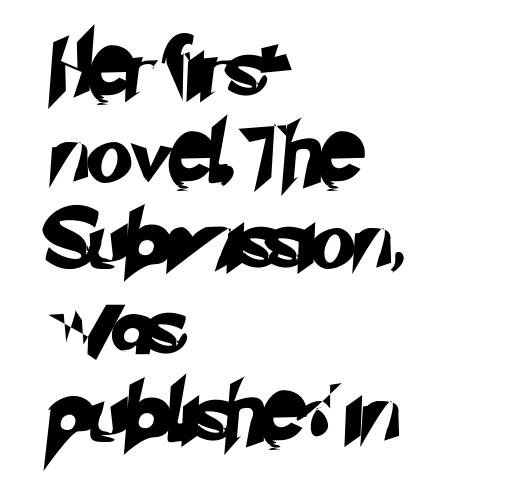
{"serif": "no", "width": "normal", "stroke_contrast": "low", "x_height": "small", "monospaced": "no", "underline": "no", "align": "left", "line_spacing": "normal", "line_spacing_ratio": 1.46, "letter_spacing": "normal", "letter_spacing_em": 0.0, "glyph_px": 59}
